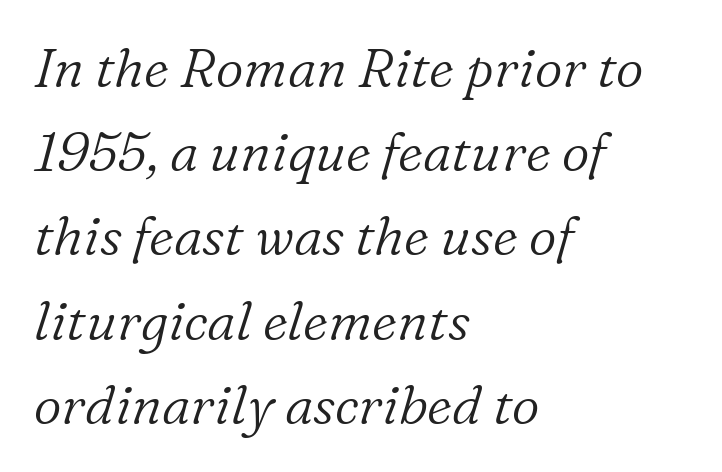
Proportional: the letters do not fall into vertical columns. No word sits above an underline. The leading is moderate, giving the passage an even texture. The rag falls on the right side of this text block.
